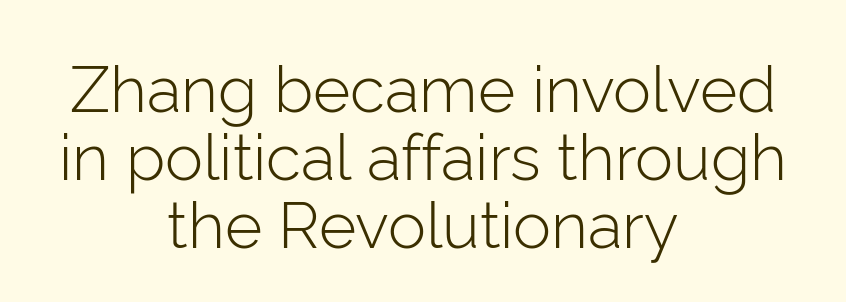
Q: Is the text bold? A: No.
Q: Is the text italic (slanted)? A: No, it is upright.
Q: Is the typeface a serif or a sans-serif typeface? A: Sans-serif.
Q: Is the text underlined? A: No.
Q: How is the paragraph aligned? A: Centered.
Q: Is the spacing between letters normal or unusually wide? A: Normal.
Q: Is the spacing between lines tight, normal or loose? A: Tight.
Q: Width (condensed, normal, or wide)? A: Normal.
Q: Stroke contrast? A: Low.
Q: x-height? A: Medium.
Q: Monospaced? A: No.
